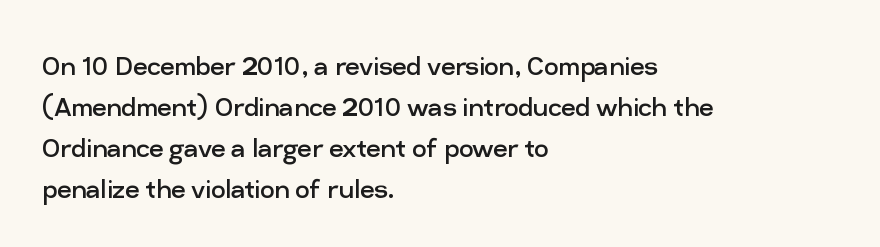
{"serif": "no", "italic": "no", "bold": "no", "weight": "regular", "width": "normal", "stroke_contrast": "low", "x_height": "medium", "monospaced": "no", "underline": "no", "align": "left", "line_spacing": "normal", "line_spacing_ratio": 1.28, "letter_spacing": "normal", "letter_spacing_em": 0.0, "glyph_px": 32}
